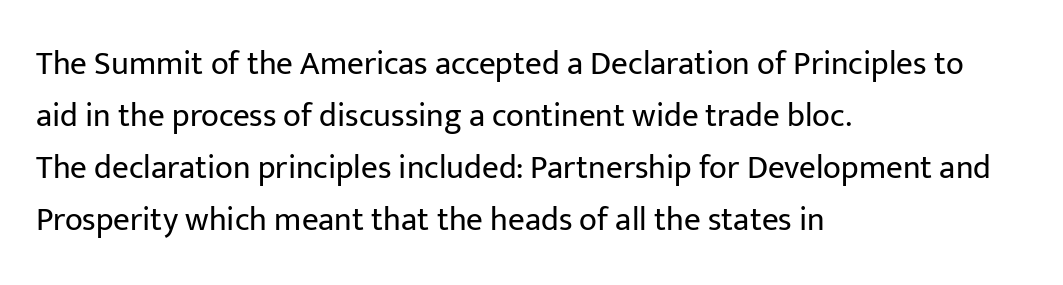
Anything drawn beneath the words? Only blank space. Caption: multi-line text, flush left, ragged right. Is this a fixed-width face? No — the glyphs have proportional, varying widths. The passage shown stacks its lines at a standard gap. Italic: no, the glyphs are upright roman.
